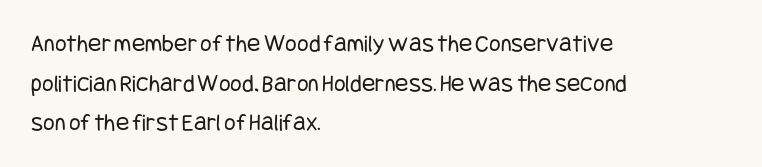
The image shows 25 px text type, upright; set left-aligned, normal line spacing (1.59x), normal letter spacing, not underlined.
